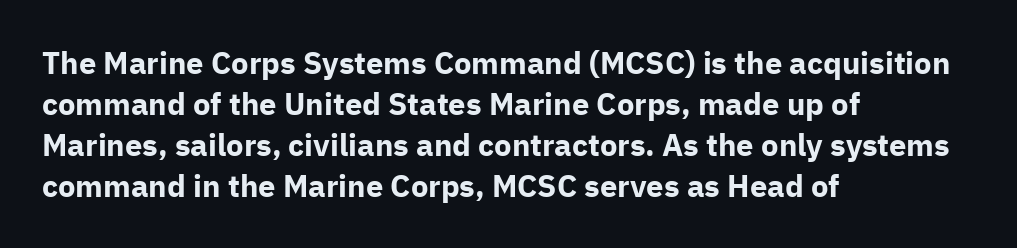
The image shows 31 px bold sans-serif type, upright; set left-aligned, normal line spacing (1.32x), normal letter spacing, not underlined; low stroke contrast and a medium x-height.
